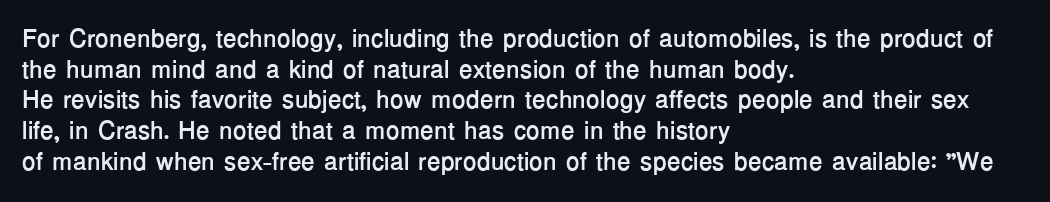
Q: Is the text bold? A: Yes.
Q: Is the text italic (slanted)? A: No, it is upright.
Q: Is the text underlined? A: No.
Q: How is the paragraph aligned? A: Left-aligned.
Q: Is the spacing between letters normal or unusually wide? A: Normal.
